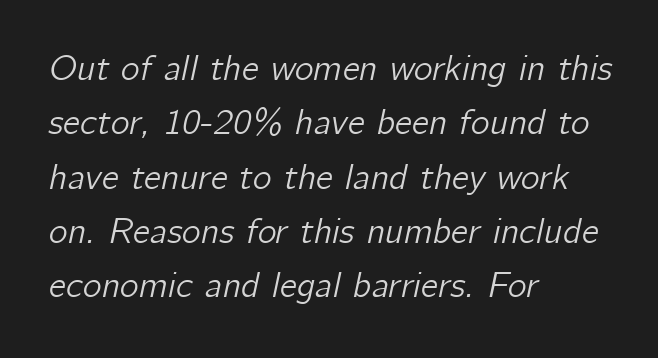
The image shows 36 px text type, italic (leaning right); set left-aligned, normal line spacing (1.51x), normal letter spacing, not underlined; low stroke contrast and a medium x-height.
